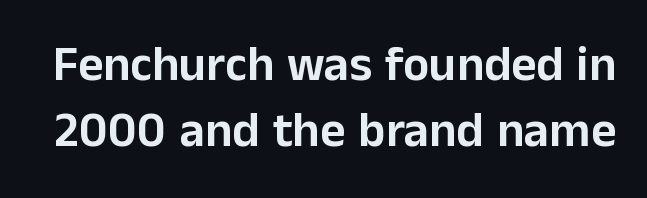
Q: Is the text italic (slanted)? A: No, it is upright.
Q: Is the typeface a serif or a sans-serif typeface? A: Sans-serif.
Q: Is the text underlined? A: No.
Q: Is the spacing between letters normal or unusually wide? A: Normal.
Q: Is the spacing between lines tight, normal or loose? A: Normal.
Q: Width (condensed, normal, or wide)? A: Normal.
Q: Stroke contrast? A: Low.
Q: x-height? A: Medium.
Q: Monospaced? A: No.
